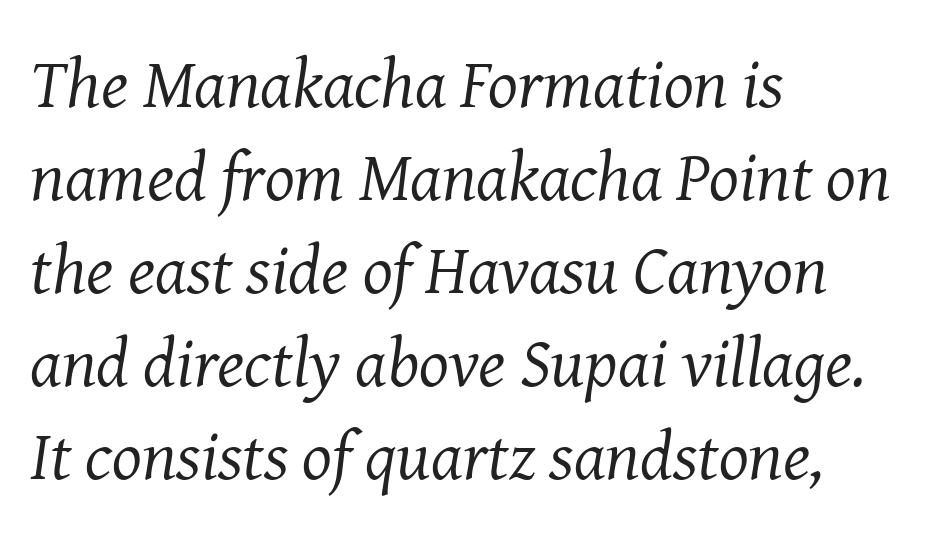
The image shows 70 px regular-weight serif type, italic (leaning right); set left-aligned, normal line spacing (1.33x), normal letter spacing, not underlined; medium stroke contrast and a medium x-height.
